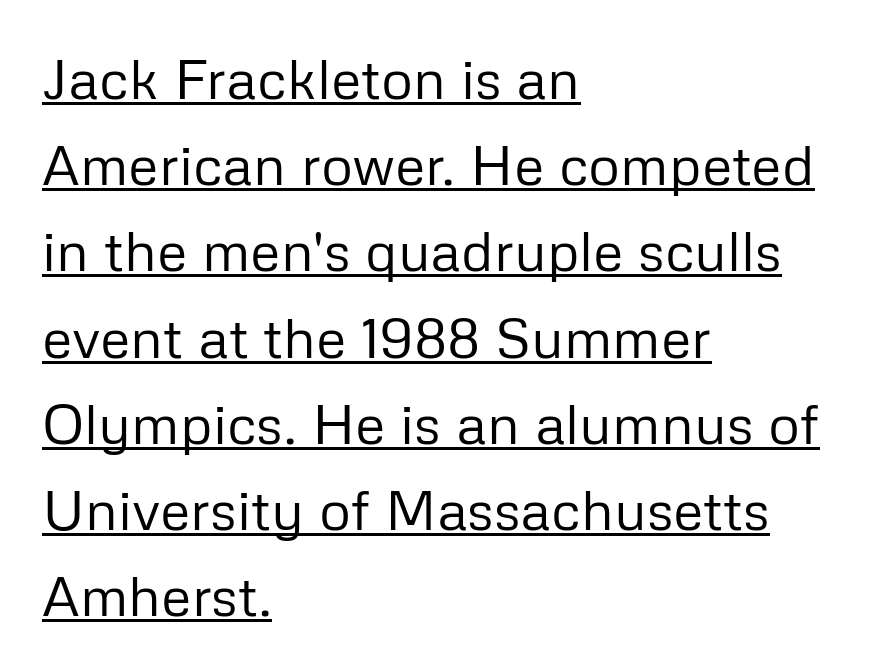
{"serif": "no", "italic": "no", "bold": "no", "weight": "regular", "width": "normal", "stroke_contrast": "low", "x_height": "medium", "monospaced": "no", "underline": "yes", "align": "left", "line_spacing": "normal", "line_spacing_ratio": 1.54, "letter_spacing": "normal", "letter_spacing_em": 0.0, "glyph_px": 56}
